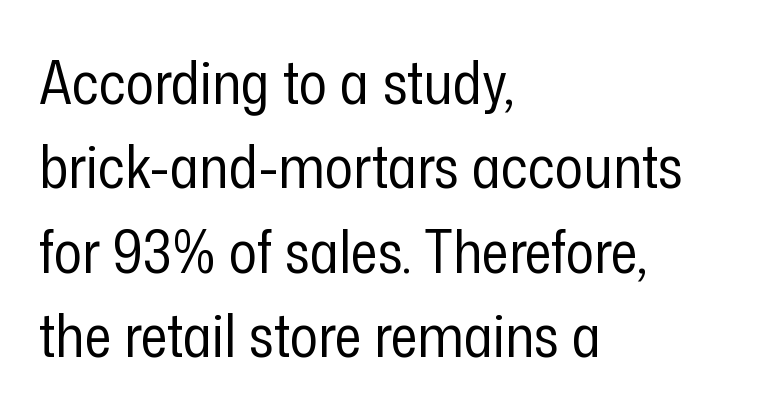
Q: Is the text bold? A: No.
Q: Is the text italic (slanted)? A: No, it is upright.
Q: Is the typeface a serif or a sans-serif typeface? A: Sans-serif.
Q: Is the text underlined? A: No.
Q: How is the paragraph aligned? A: Left-aligned.
Q: Is the spacing between letters normal or unusually wide? A: Normal.
Q: Is the spacing between lines tight, normal or loose? A: Normal.
Q: Width (condensed, normal, or wide)? A: Condensed.
Q: Stroke contrast? A: Low.
Q: x-height? A: Medium.
Q: Monospaced? A: No.
